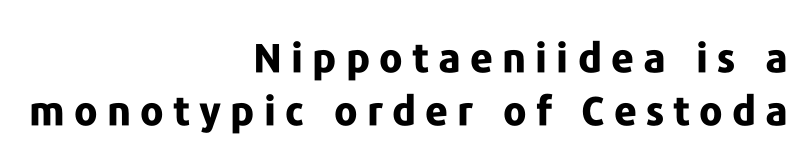
The image shows 40 px bold sans-serif type, upright; set right-aligned, normal line spacing (1.32x), unusually wide letter spacing (+0.23 em), not underlined; low stroke contrast and a medium x-height.
